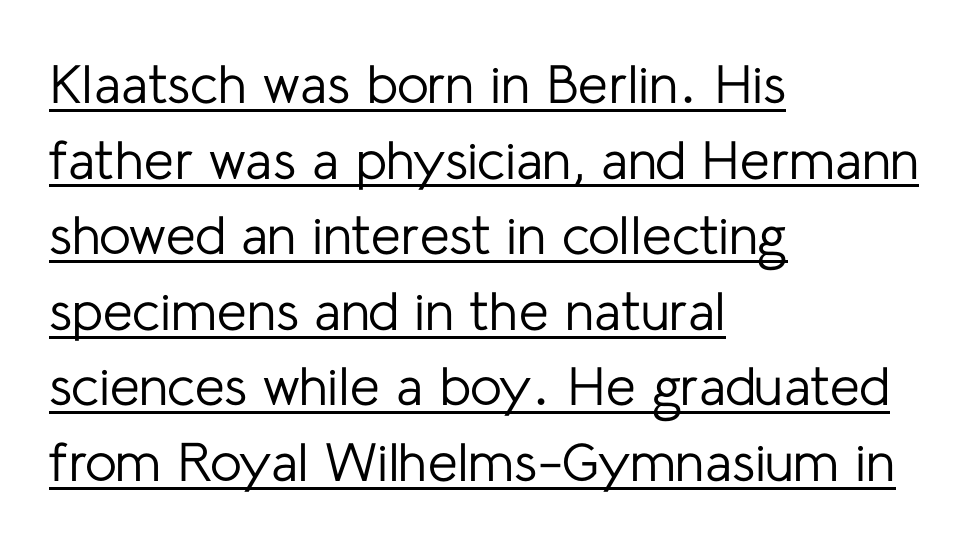
{"serif": "no", "italic": "no", "bold": "no", "weight": "regular", "width": "normal", "stroke_contrast": "low", "x_height": "medium", "monospaced": "no", "underline": "yes", "align": "left", "line_spacing": "normal", "line_spacing_ratio": 1.4, "letter_spacing": "normal", "letter_spacing_em": 0.0, "glyph_px": 54}
